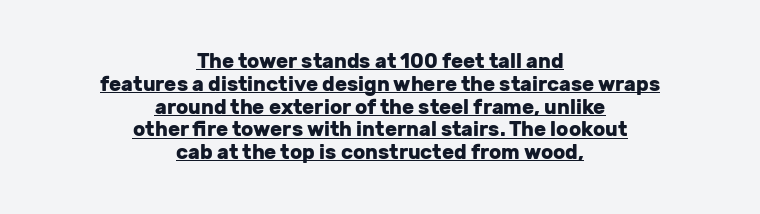
The rendering uses the underline text-decoration. No extra tracking has been applied to these lines. Alignment: centered. These words are printed bold, with thick strokes throughout. This is the regular roman posture of the typeface.
